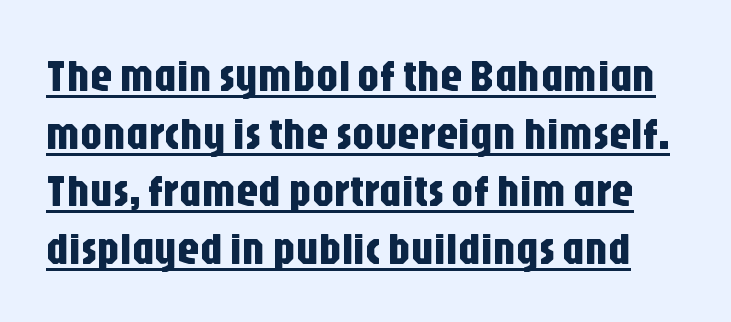
The image shows 45 px condensed sans-serif type, upright; set normal line spacing (1.28x), normal letter spacing, underlined; low stroke contrast and a large x-height.
